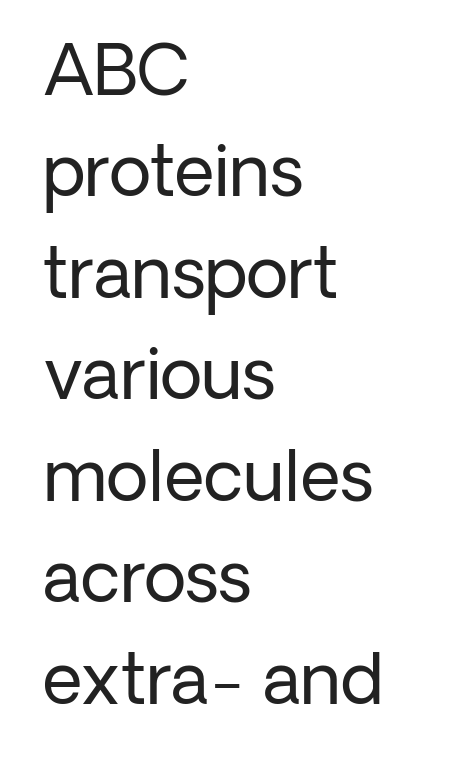
Short note: letters normally spaced. Serifs: no, the terminals of the letterforms are clean. Only glyphs here, with clear space below each row. No chunkiness to these letters — they're not bold. Reading down the column, the eye jumps a familiar distance to each next line. No italicization has been applied; the sample stays upright.
